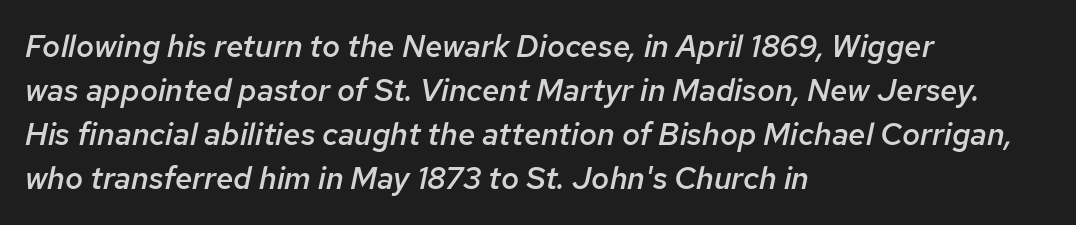
The letters are slanted; this is an italic face. Evenly set lines give the paragraph a standard silhouette. Anything drawn beneath the words? Only blank space. The face used here is proportionally spaced, like ordinary book or web type.
